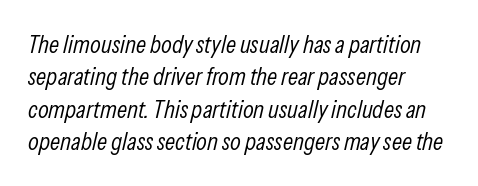
The image shows 25 px text type, italic (leaning right); set left-aligned, normal line spacing (1.3x), normal letter spacing, not underlined.
